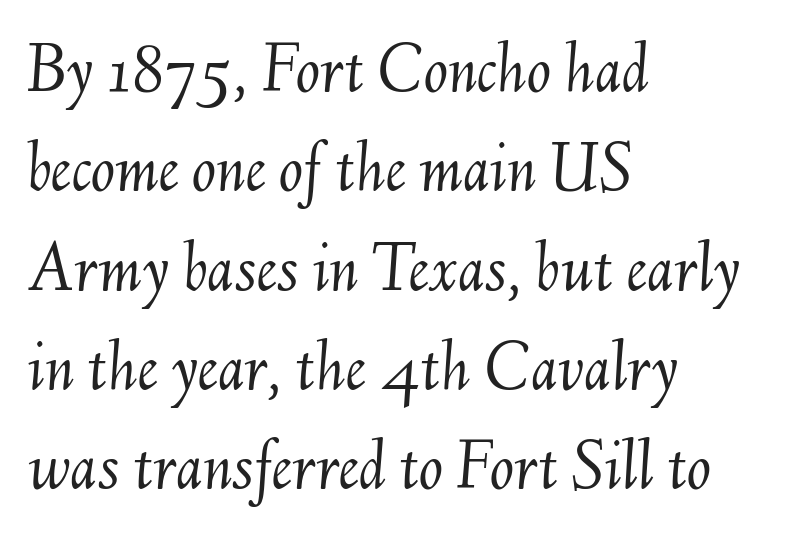
Q: Is the text bold? A: No.
Q: Is the text italic (slanted)? A: Yes, it leans right by about 6 degrees.
Q: Is the text underlined? A: No.
Q: How is the paragraph aligned? A: Left-aligned.
Q: Is the spacing between letters normal or unusually wide? A: Normal.
Q: Is the spacing between lines tight, normal or loose? A: Normal.
Q: Width (condensed, normal, or wide)? A: Normal.
Q: Stroke contrast? A: Medium.
Q: x-height? A: Small.
Q: Monospaced? A: No.
